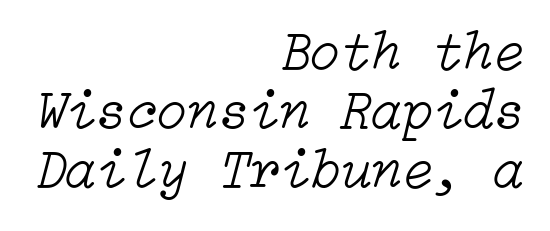
Q: Is the text bold? A: No.
Q: Is the text italic (slanted)? A: Yes, it leans right by about 15 degrees.
Q: Is the text underlined? A: No.
Q: How is the paragraph aligned? A: Right-aligned.
Q: Is the spacing between letters normal or unusually wide? A: Normal.
Q: Is the spacing between lines tight, normal or loose? A: Tight.
Q: Width (condensed, normal, or wide)? A: Normal.
Q: Stroke contrast? A: Low.
Q: x-height? A: Medium.
